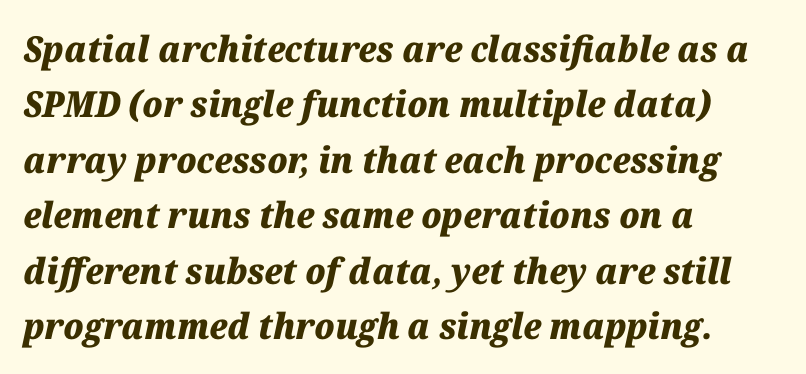
Anything drawn beneath the words? Only blank space. The horizontal fit of the characters is conventional and even. Thick stems and heavy bowls — unmistakably bold. Leading: standard. The letters advance in unequal steps, a hallmark of proportional type. Visually the block forms a straight wall on the left and a jagged coastline on the right.
